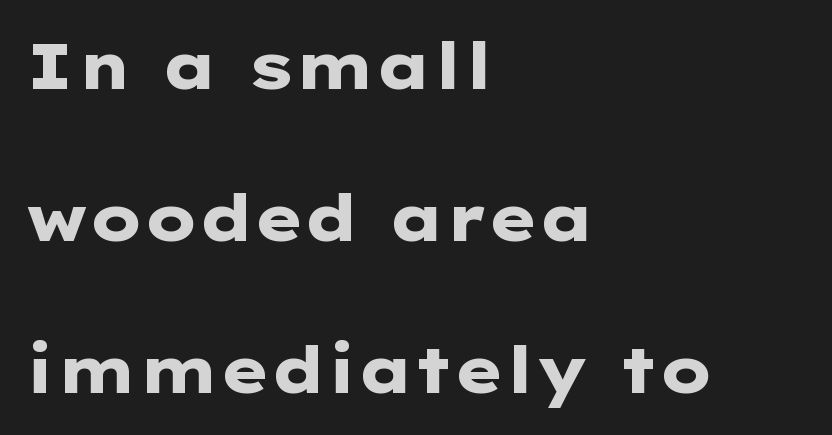
Q: Is the text bold? A: Yes.
Q: Is the text italic (slanted)? A: No, it is upright.
Q: Is the typeface a serif or a sans-serif typeface? A: Sans-serif.
Q: Is the text underlined? A: No.
Q: How is the paragraph aligned? A: Left-aligned.
Q: Is the spacing between letters normal or unusually wide? A: Normal.
Q: Is the spacing between lines tight, normal or loose? A: Loose.
Q: Width (condensed, normal, or wide)? A: Wide.
Q: Stroke contrast? A: Low.
Q: x-height? A: Medium.
Q: Monospaced? A: No.
